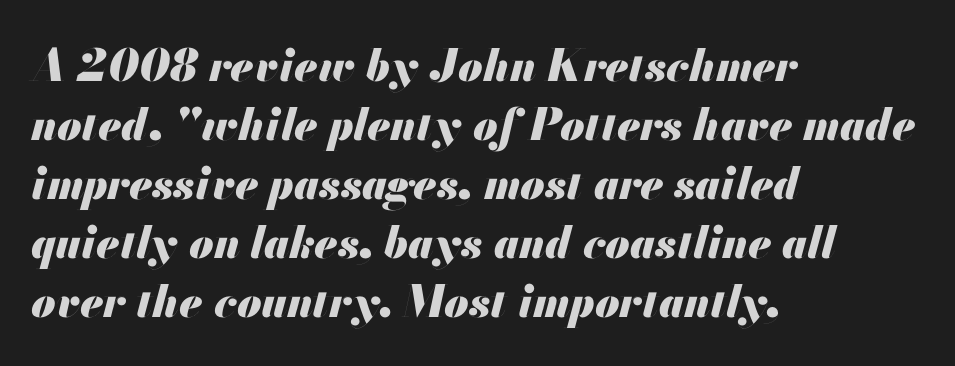
Q: Is the text bold? A: Yes.
Q: Is the text italic (slanted)? A: Yes, it leans right by about 13 degrees.
Q: Is the text underlined? A: No.
Q: How is the paragraph aligned? A: Left-aligned.
Q: Is the spacing between letters normal or unusually wide? A: Normal.
Q: Is the spacing between lines tight, normal or loose? A: Normal.
Q: Width (condensed, normal, or wide)? A: Normal.
Q: Stroke contrast? A: Medium.
Q: x-height? A: Small.
Q: Monospaced? A: No.
